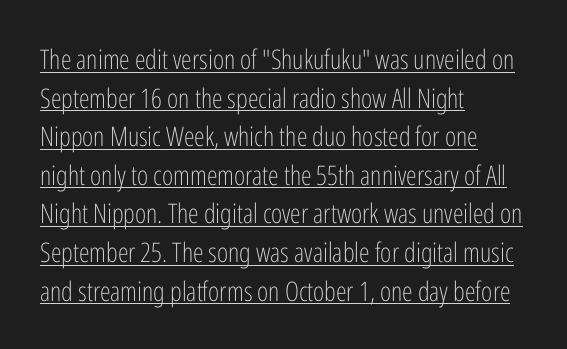
Letters have the restrained weight of plain body copy at most. What stands out about the letter spacing? Nothing — it is the standard amount. This block has exactly the height ordinary leading produces. Alignment: flush left.
